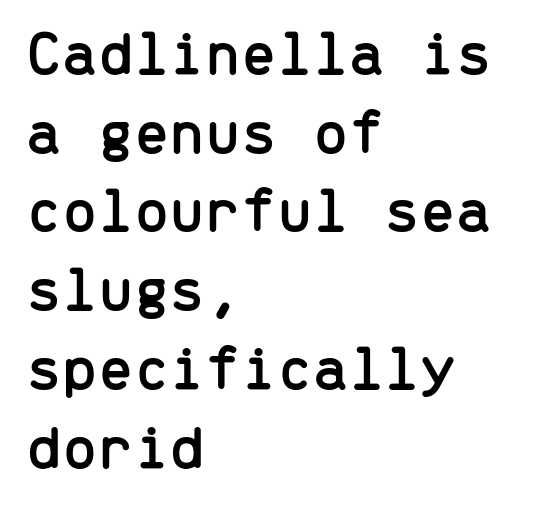
The image shows 64 px sans-serif type, upright, monospaced; set left-aligned, line spacing 1.23x, normal letter spacing, not underlined; low stroke contrast and a medium x-height.
